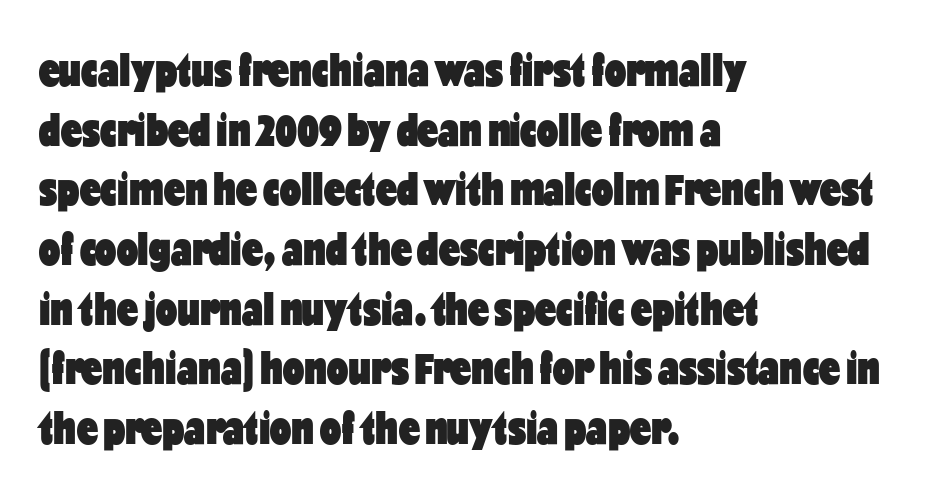
The image shows 47 px heavy, condensed sans-serif type, upright; set left-aligned, normal line spacing (1.27x), normal letter spacing, not underlined; low stroke contrast and a medium x-height.
